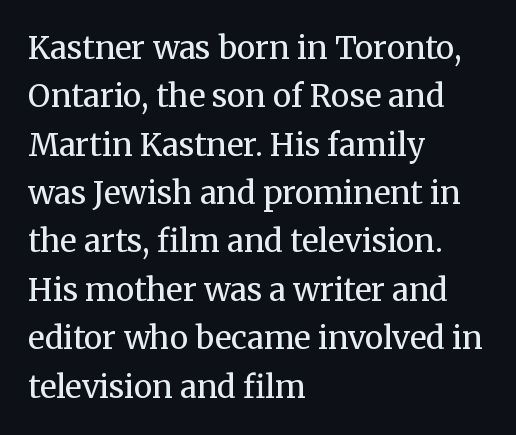
{"serif": "yes", "italic": "no", "bold": "no", "weight": "regular", "width": "normal", "stroke_contrast": "medium", "x_height": "medium", "monospaced": "no", "underline": "no", "align": "left", "line_spacing": "normal", "line_spacing_ratio": 1.56, "letter_spacing": "normal", "letter_spacing_em": 0.0, "glyph_px": 31}
